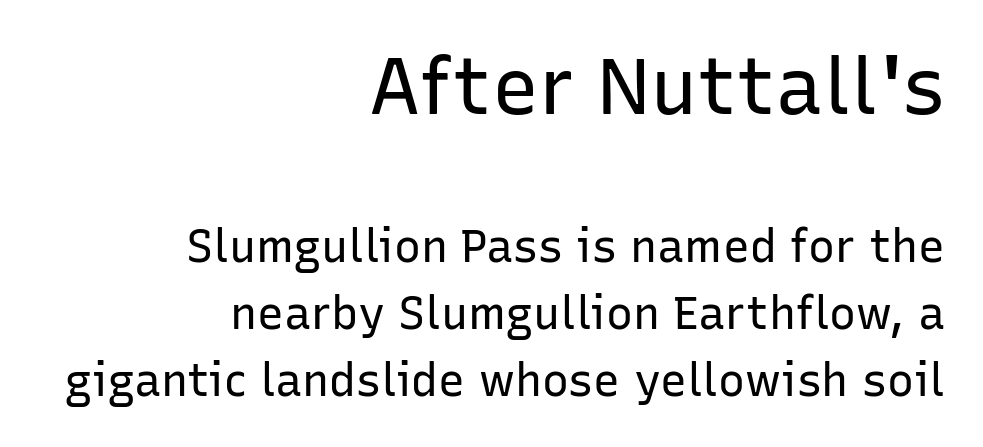
{"serif": "no", "italic": "no", "bold": "no", "weight": "regular", "width": "normal", "stroke_contrast": "low", "x_height": "medium", "monospaced": "no", "underline": "no", "align": "right", "line_spacing": "normal", "line_spacing_ratio": 1.49, "letter_spacing": "normal", "letter_spacing_em": 0.0, "larger_block": "first", "size_ratio": 1.76, "glyph_px": 79}
